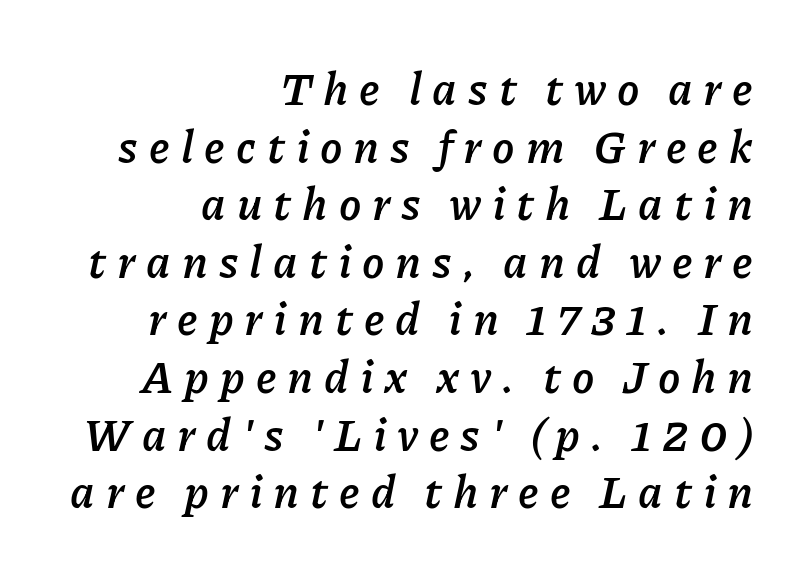
An italicized treatment has been applied to the whole sample. Rule under the text: the space is simply empty. Summary of vertical rhythm: regular, with standard interline spacing. All the whitespace from short lines collects on the left.
